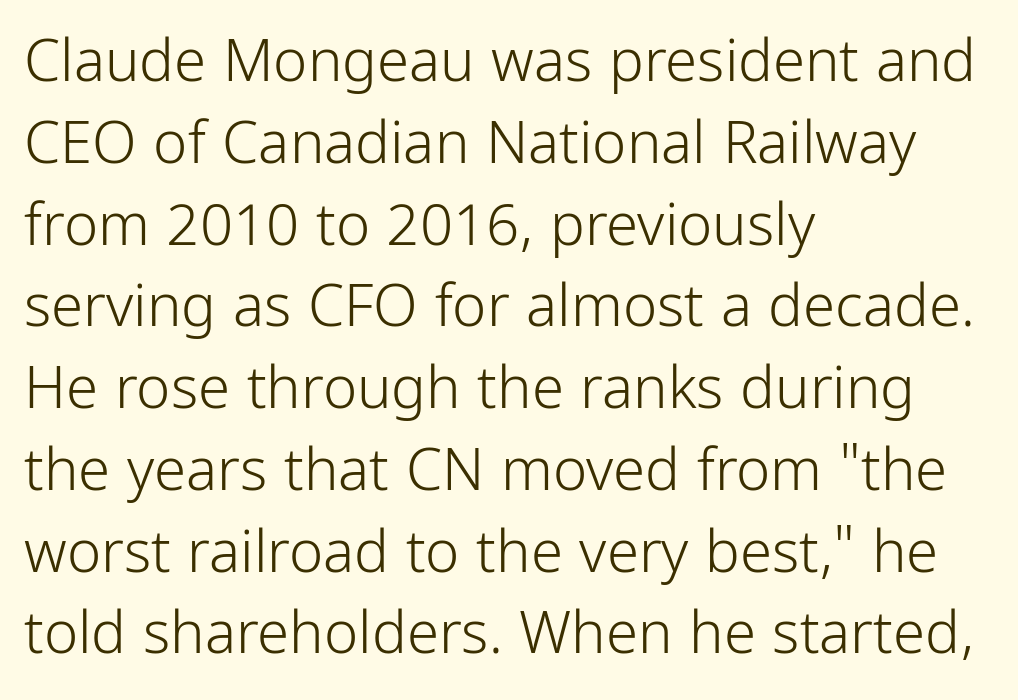
The image shows 58 px light, condensed sans-serif type, upright; set left-aligned, normal line spacing (1.41x), normal letter spacing, not underlined; low stroke contrast and a medium x-height.
